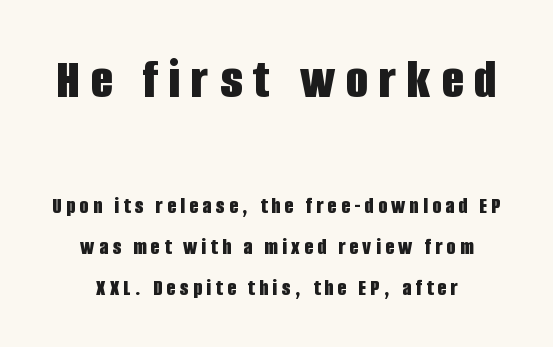
Q: Is the text bold? A: Yes.
Q: Is the text italic (slanted)? A: No, it is upright.
Q: Is the typeface a serif or a sans-serif typeface? A: Sans-serif.
Q: Is the text underlined? A: No.
Q: How is the paragraph aligned? A: Centered.
Q: Which block of text is set in a larger size, the first (top) or the second (bottom)? A: The first (top) one.
Q: Width (condensed, normal, or wide)? A: Condensed.
Q: Stroke contrast? A: Low.
Q: x-height? A: Large.
Q: Monospaced? A: No.
